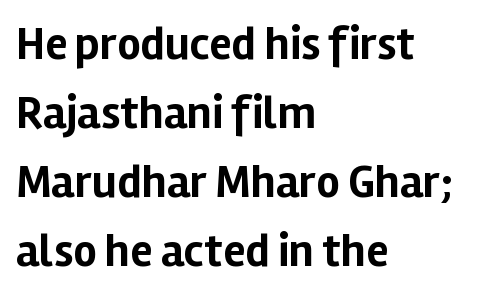
The image shows 46 px bold sans-serif type, upright; set left-aligned, normal line spacing (1.5x), normal letter spacing, not underlined; low stroke contrast and a medium x-height.
